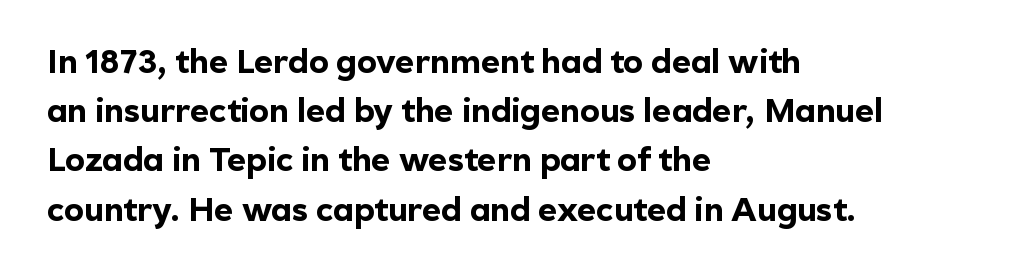
Note the varied advance widths — an 'i' is clearly narrower than an 'm'. Casual observation: everything's shoved over to the left. Honestly, the row spacing looks completely unremarkable. Anything drawn beneath the words? Only blank space. The typeface chosen for these lines omits serifs. Nobody touched the tracking dial on this one.
